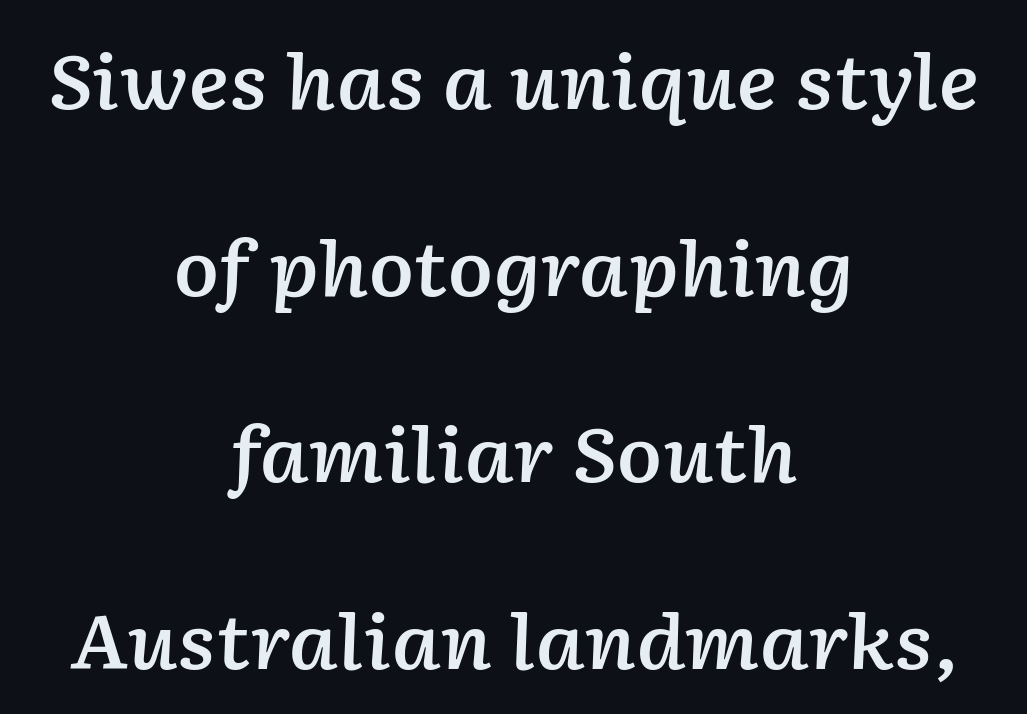
Is the block centered? Yes — each line is placed symmetrically about the middle. Tracking here is standard; glyphs follow each other at the usual distance. Emphasis by weight is partial: semibold. What's the leading like? Stretched, with rows far apart. Underlining? Definitely not there. Every character sits at an angle, as italics do.
